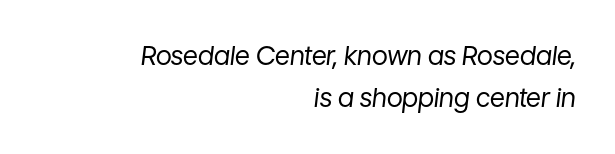
{"italic": "yes", "lean": "right", "slant_degrees": 7, "bold": "no", "underline": "no", "align": "right", "line_spacing": "normal", "line_spacing_ratio": 1.62, "letter_spacing": "normal", "letter_spacing_em": 0.0, "glyph_px": 26}
